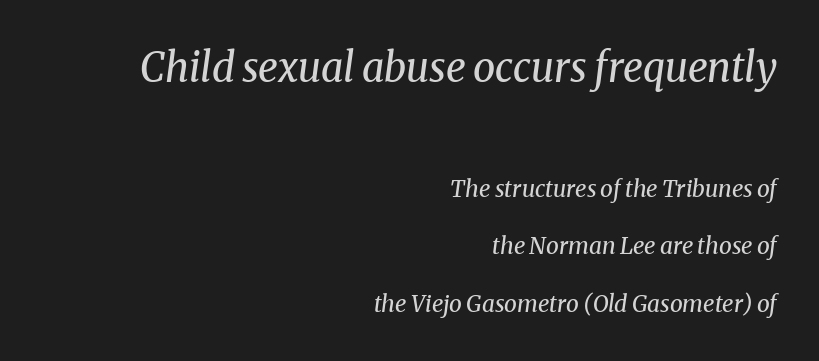
{"serif": "yes", "italic": "yes", "lean": "right", "slant_degrees": 8, "bold": "no", "weight": "regular", "width": "normal", "stroke_contrast": "medium", "x_height": "medium", "monospaced": "no", "underline": "no", "align": "right", "line_spacing": "loose", "line_spacing_ratio": 2.5, "letter_spacing": "normal", "letter_spacing_em": 0.0, "larger_block": "first", "size_ratio": 1.74, "glyph_px": 40}
